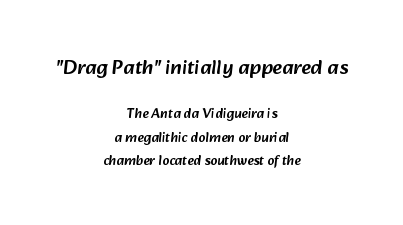
Q: Is the text underlined? A: No.
Q: How is the paragraph aligned? A: Centered.
Q: Is the spacing between letters normal or unusually wide? A: Normal.
Q: Is the spacing between lines tight, normal or loose? A: Normal.
Q: Which block of text is set in a larger size, the first (top) or the second (bottom)? A: The first (top) one.
